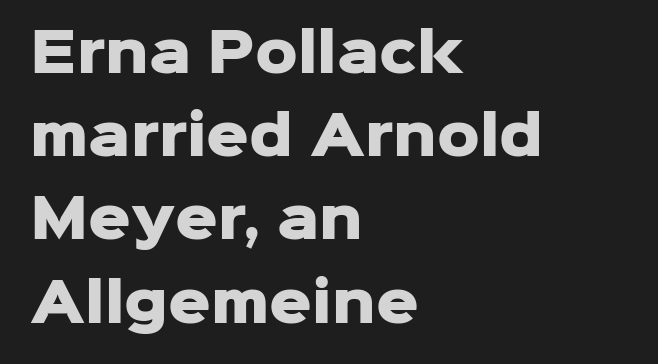
This is sans-serif lettering, the kind often seen on screens and signage. Does the lettering tilt? It doesn't — this is upright. Is this a fixed-width face? No — the glyphs have proportional, varying widths. Every letter is thick-stroked: bold, no question. This block has exactly the height ordinary leading produces. Short and long lines alike share a common starting point at left.
